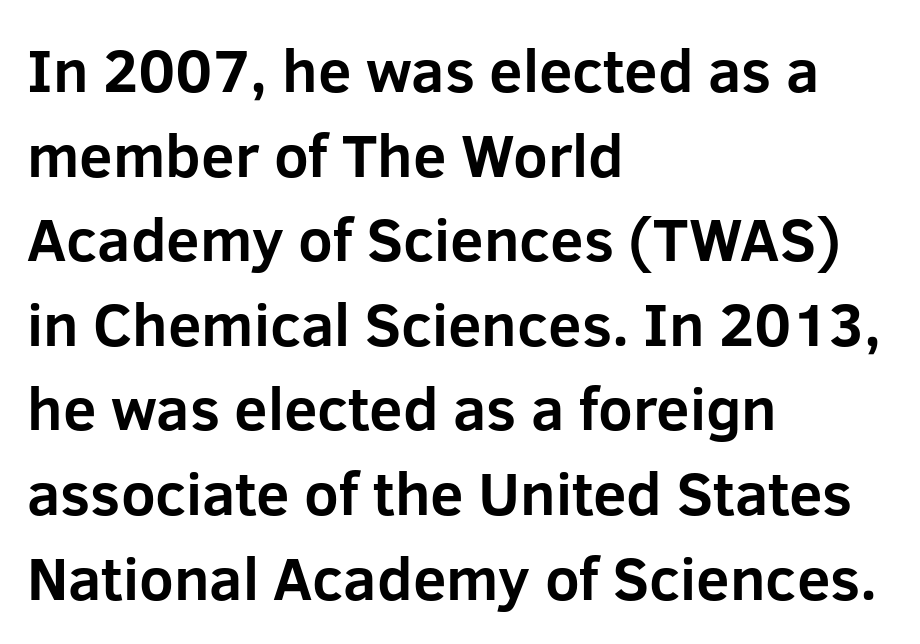
The image shows 60 px bold sans-serif type, upright; set left-aligned, normal line spacing (1.41x), normal letter spacing, not underlined; low stroke contrast and a medium x-height.
